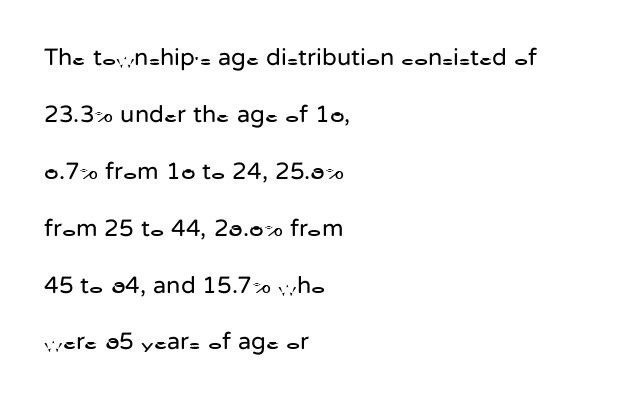
Q: Is the text bold? A: No.
Q: Is the text italic (slanted)? A: No, it is upright.
Q: Is the text underlined? A: No.
Q: How is the paragraph aligned? A: Left-aligned.
Q: Is the spacing between letters normal or unusually wide? A: Normal.
Q: Is the spacing between lines tight, normal or loose? A: Loose.
